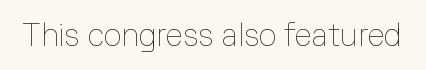
{"italic": "no", "bold": "no", "weight": "thin", "width": "normal", "stroke_contrast": "low", "x_height": "medium", "monospaced": "no", "underline": "no", "letter_spacing": "normal", "letter_spacing_em": 0.0, "glyph_px": 31}
